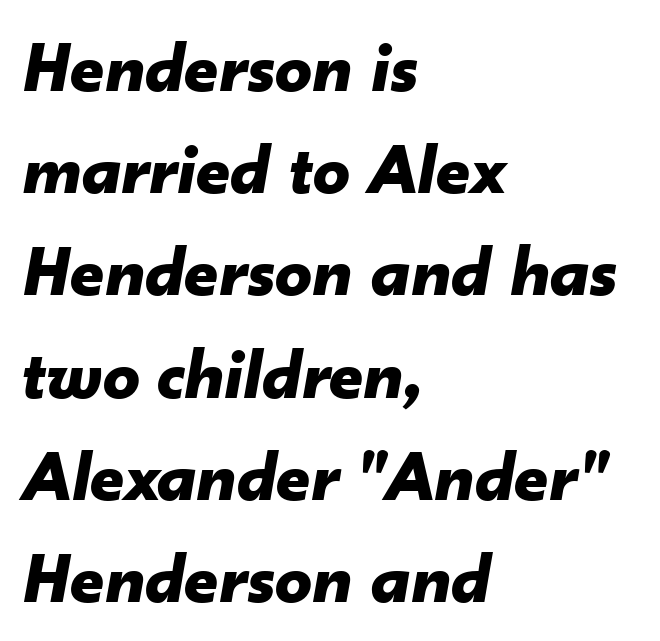
Q: Is the text bold? A: Yes.
Q: Is the text italic (slanted)? A: Yes, it leans right by about 10 degrees.
Q: Is the text underlined? A: No.
Q: How is the paragraph aligned? A: Left-aligned.
Q: Is the spacing between letters normal or unusually wide? A: Normal.
Q: Is the spacing between lines tight, normal or loose? A: Normal.
Q: Width (condensed, normal, or wide)? A: Normal.
Q: Stroke contrast? A: Low.
Q: x-height? A: Small.
Q: Monospaced? A: No.
